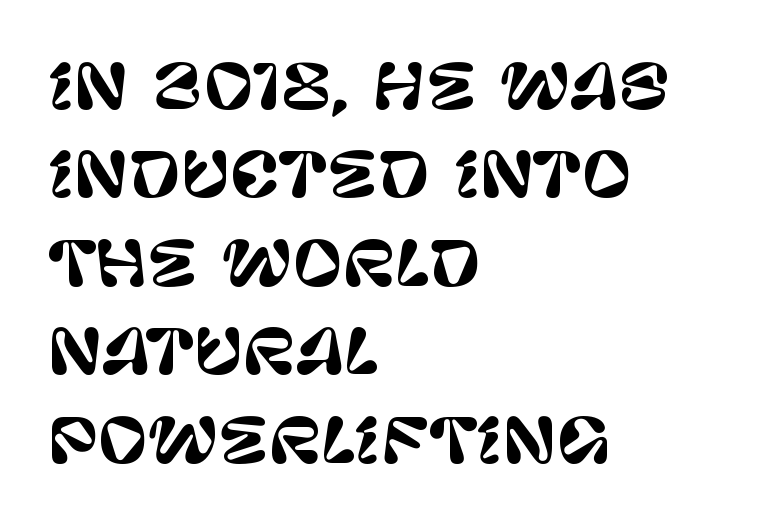
Short note: letters normally spaced. Each line starts at the same left margin while the right side varies. What's the leading like? Ordinary, nothing unusual. You could not count columns in this text — the font is proportionally spaced. Each letter's strokes conclude bluntly, with no projecting serifs.
